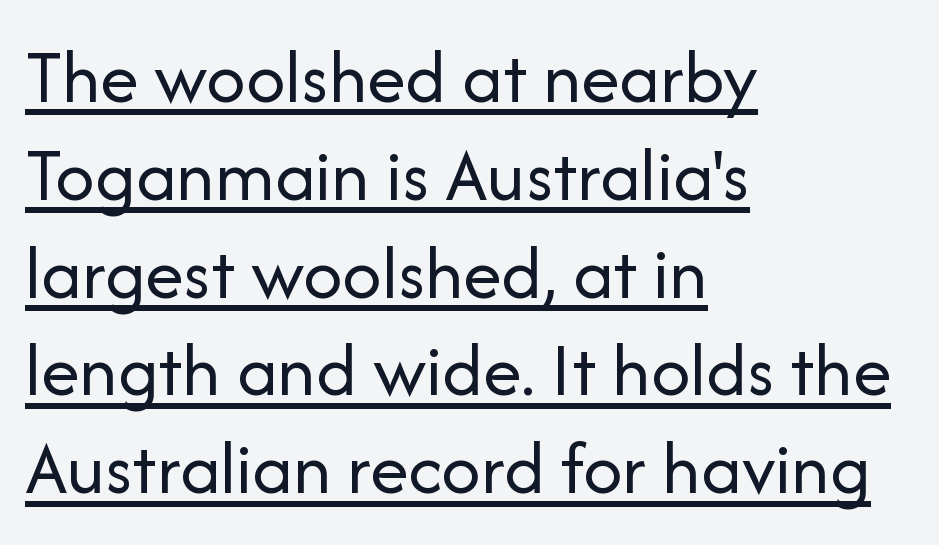
The image shows 77 px regular-weight sans-serif type, upright; set left-aligned, normal line spacing (1.27x), normal letter spacing, underlined; low stroke contrast and a medium x-height.
